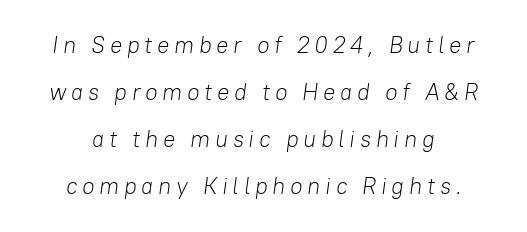
The image shows 23 px text type, italic (leaning right); set centered, loose line spacing (2.05x), unusually wide letter spacing (+0.2 em), not underlined.
